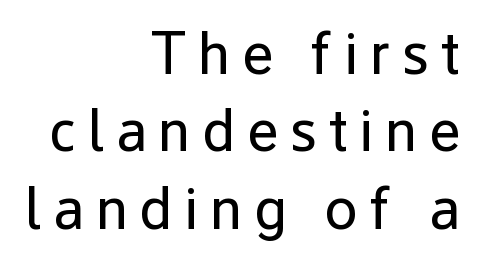
{"serif": "no", "italic": "no", "bold": "no", "weight": "regular", "width": "normal", "stroke_contrast": "low", "x_height": "medium", "monospaced": "no", "underline": "no", "align": "right", "line_spacing": "normal", "line_spacing_ratio": 1.29, "glyph_px": 60}
